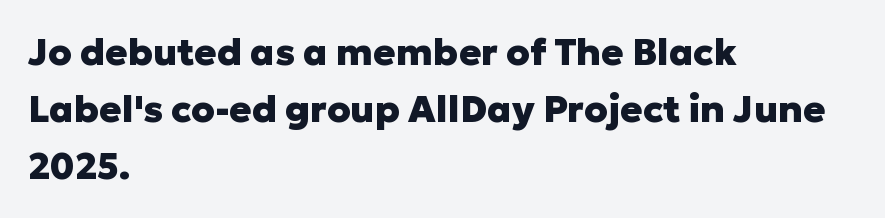
The passage shown is typed in a proportional face where columns would drift. The letterforms sit shoulder to shoulder at normal distance. Quick note: underline off. The text was rendered using a sans face with plain stroke endings.
